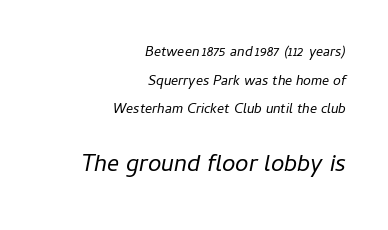
The image shows 24 px text type, italic (leaning right); set right-aligned, loose line spacing (2.05x), normal letter spacing, not underlined; the second (bottom) block is 1.71x larger.
